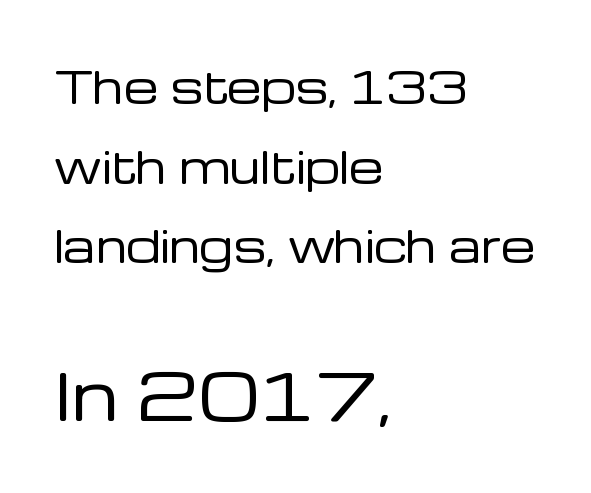
Underline: absent. This rendering employs a face without finishing strokes, i.e., a sans-serif. Standard letterfit; no display-style spreading of the glyphs. Think of a printed novel: that variable character pitch is what you see here. The letters stand straight up with perfectly vertical stems.
